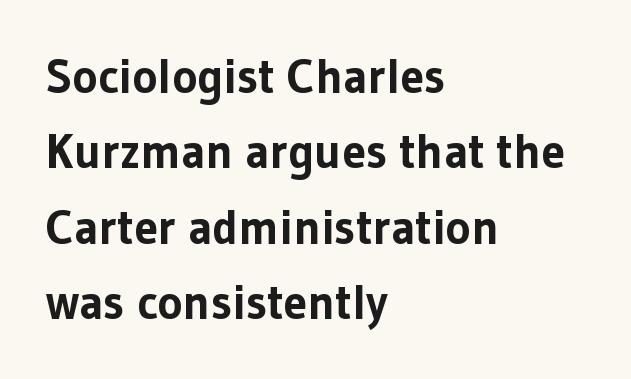
{"serif": "no", "italic": "no", "bold": "yes", "weight": "bold", "width": "normal", "stroke_contrast": "low", "x_height": "medium", "monospaced": "no", "underline": "no", "align": "left", "line_spacing": "normal", "line_spacing_ratio": 1.57, "letter_spacing": "normal", "letter_spacing_em": 0.0, "glyph_px": 48}
